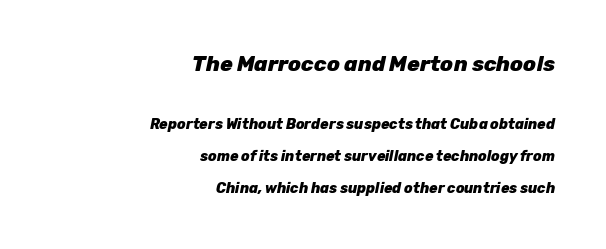
The image shows 21 px bold type, italic (leaning right); set right-aligned, loose line spacing (2.27x), normal letter spacing, not underlined; the first (top) block is 1.5x larger.
